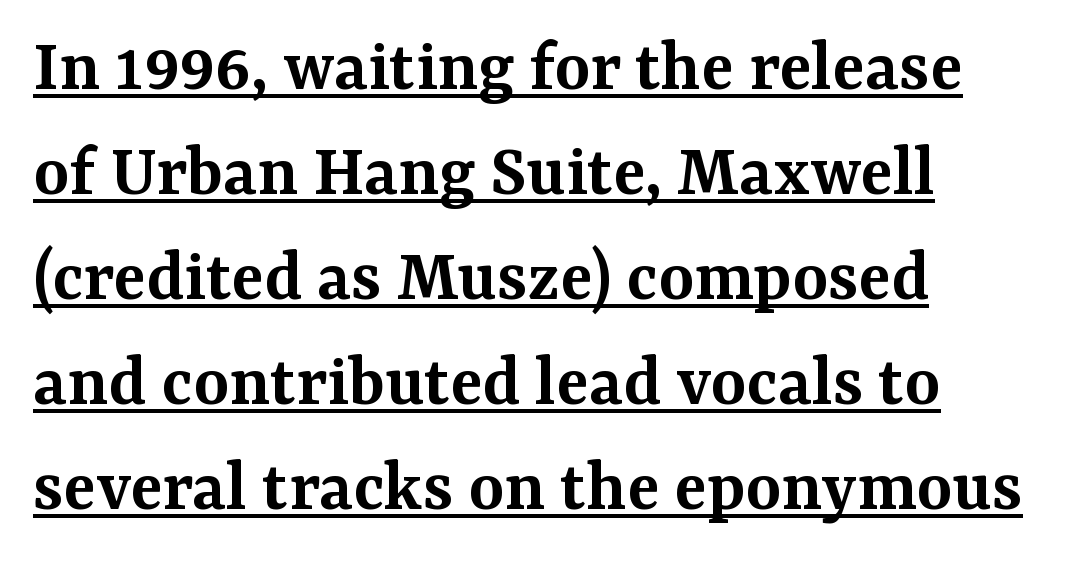
The rag falls on the right side of this text block. Italic? Not at all — the glyphs are vertical. Looks like regular typesetting: each glyph gets only the width it needs. Descenders here cross a horizontal rule under the line. Does extra space separate the letters? No, they use regular spacing. Regarding serifs, this sample has them.
